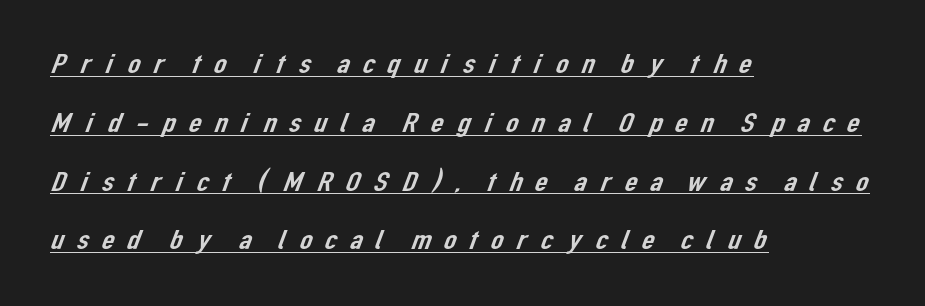
{"serif": "no", "width": "normal", "stroke_contrast": "low", "x_height": "medium", "monospaced": "no", "underline": "yes", "align": "left", "line_spacing": "loose", "line_spacing_ratio": 2.1, "letter_spacing": "wide", "letter_spacing_em": 0.35, "glyph_px": 28}
